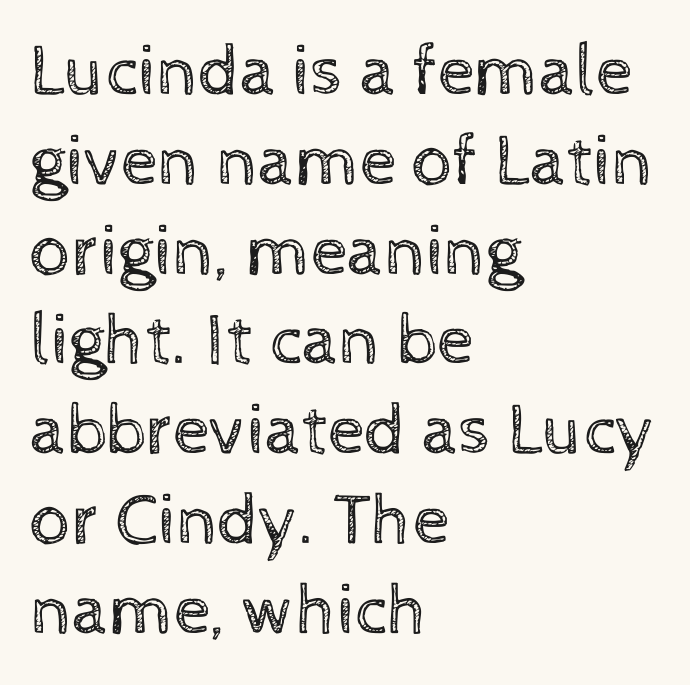
The image shows 73 px regular-weight type, upright; set left-aligned, line spacing 1.23x, normal letter spacing, not underlined; a medium x-height.
